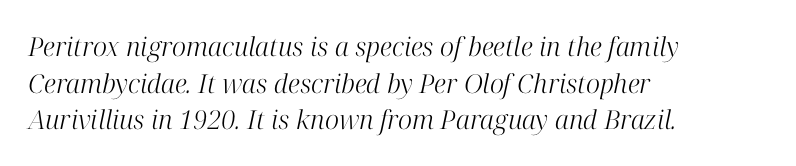
Has an underline been added? It has not. One-word summary of the alignment: left. Regarding leading, the lines here are spaced in the standard way. Yep, that's italic — everything's leaning. Caption: face not bold, strokes unweighted. The letterforms sit shoulder to shoulder at normal distance.
